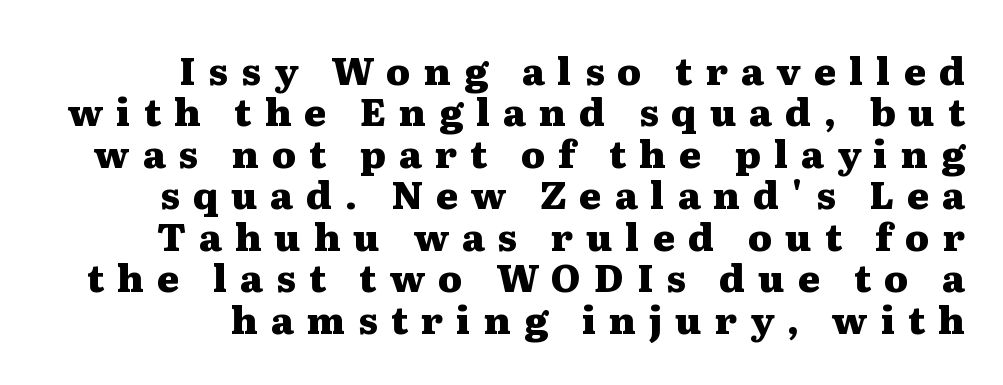
Typesetter's note: full bold, strokes at maximum text heaviness. To sum up the face: it has serifs. Characters follow at a spacing far wider than the type designer built in. The lines in this sample share a right terminus and differ only in where they begin. Do the characters align in a grid? No, the font is proportional.
